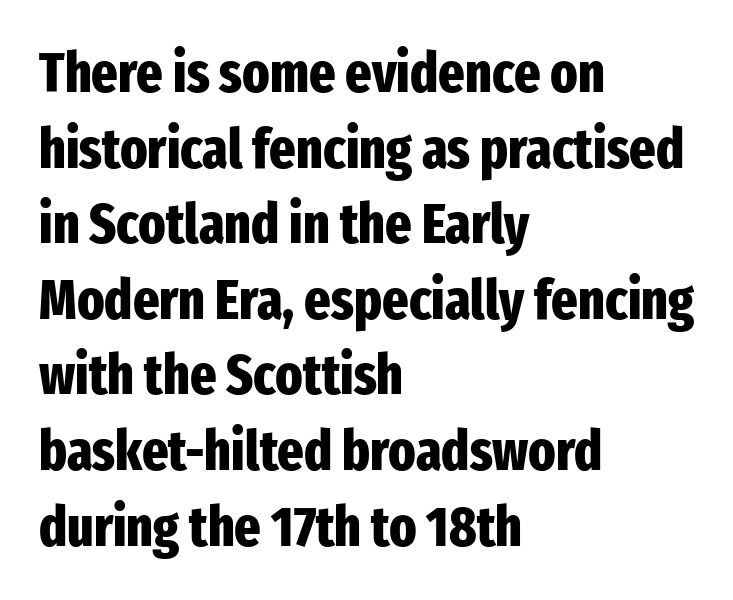
The image shows 56 px heavy, condensed sans-serif type, upright; set left-aligned, normal line spacing (1.35x), normal letter spacing, not underlined; low stroke contrast and a medium x-height.
